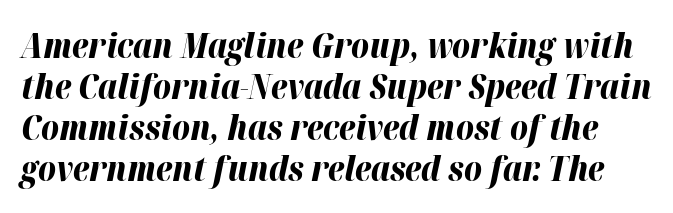
The image shows 34 px bold type, italic (leaning right); set line spacing 1.21x, normal letter spacing, not underlined; high stroke contrast and a medium x-height.
